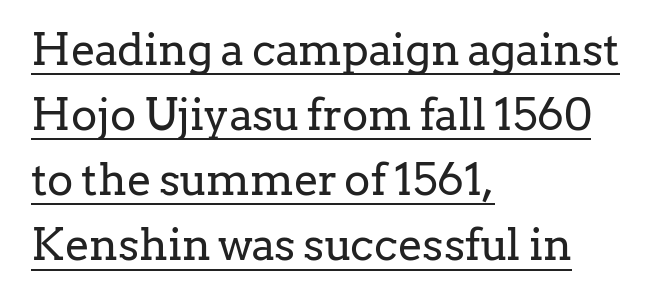
A serif font was chosen for this passage. Designer's note — italics off, roman on. Each line of the rendering has a horizontal stroke beneath the glyphs. A light-to-regular cut is what we see here. The rendering keeps characters at their native spacing. Note the varied advance widths — an 'i' is clearly narrower than an 'm'.
